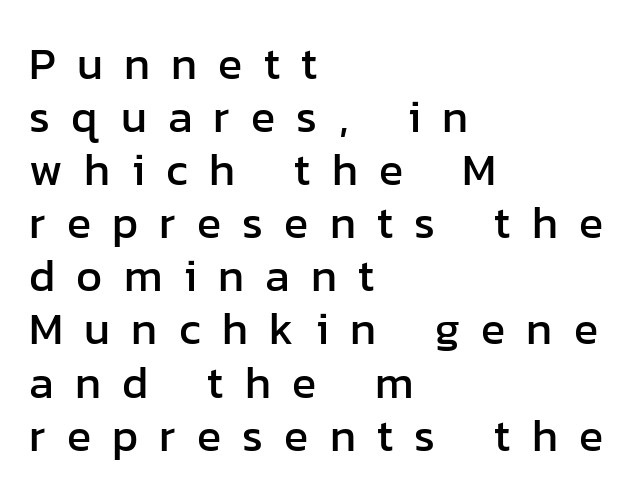
Q: Is the text italic (slanted)? A: No, it is upright.
Q: Is the typeface a serif or a sans-serif typeface? A: Sans-serif.
Q: Is the text underlined? A: No.
Q: How is the paragraph aligned? A: Left-aligned.
Q: Is the spacing between letters normal or unusually wide? A: Unusually wide.
Q: Width (condensed, normal, or wide)? A: Normal.
Q: Stroke contrast? A: Low.
Q: x-height? A: Medium.
Q: Monospaced? A: No.
